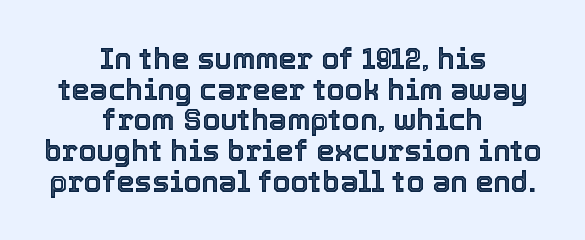
Note the varied advance widths — an 'i' is clearly narrower than an 'm'. Anything drawn beneath the words? Only blank space. A roman cut, with each character standing at attention. Students, note that the glyphs here touch the page at normal intervals. If you folded the block vertically in half, each line would mirror itself in length. If you measured baseline to baseline, you'd find a short distance.
